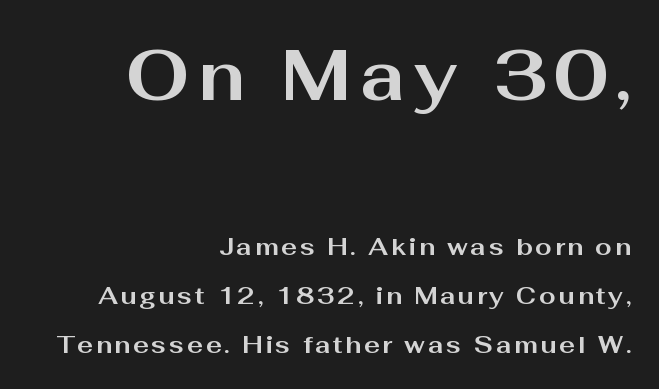
Set as a true bold cut, around the 700 mark. Between these two stacked blocks, the higher one wins on size. Descenders hang freely into open space. Looks like regular typesetting: each glyph gets only the width it needs. Loosely led — the rows are spread out.
